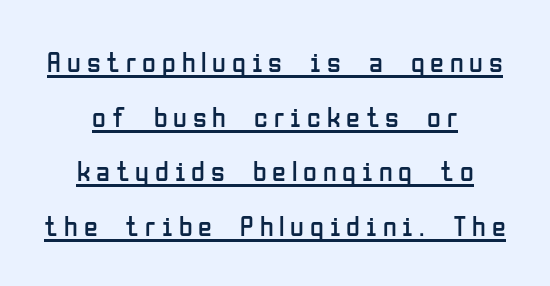
Q: Is the text bold? A: No.
Q: Is the text italic (slanted)? A: No, it is upright.
Q: Is the typeface a serif or a sans-serif typeface? A: Sans-serif.
Q: Is the text underlined? A: Yes.
Q: How is the paragraph aligned? A: Centered.
Q: Is the spacing between letters normal or unusually wide? A: Unusually wide.
Q: Is the spacing between lines tight, normal or loose? A: Loose.
Q: Width (condensed, normal, or wide)? A: Condensed.
Q: Stroke contrast? A: Low.
Q: x-height? A: Medium.
Q: Monospaced? A: No.
